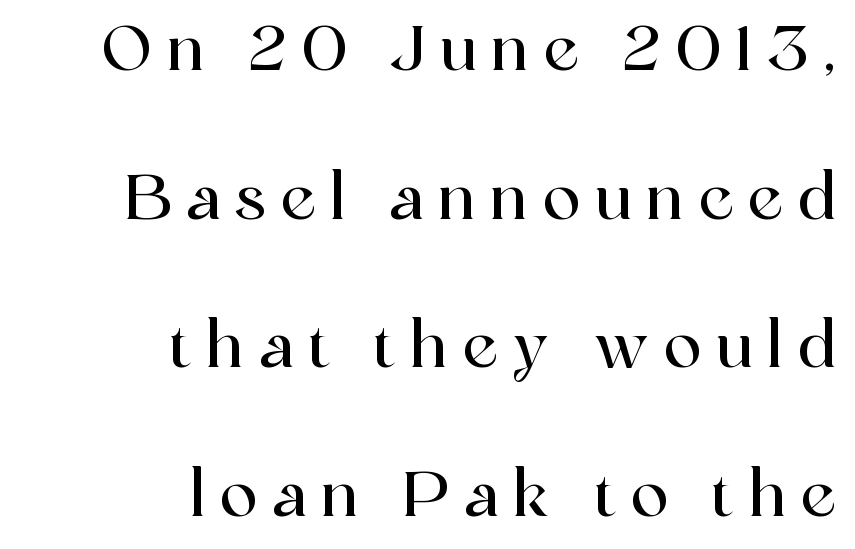
Q: Is the text italic (slanted)? A: No, it is upright.
Q: Is the typeface a serif or a sans-serif typeface? A: Serif.
Q: Is the text underlined? A: No.
Q: How is the paragraph aligned? A: Right-aligned.
Q: Is the spacing between letters normal or unusually wide? A: Unusually wide.
Q: Is the spacing between lines tight, normal or loose? A: Loose.
Q: Width (condensed, normal, or wide)? A: Normal.
Q: x-height? A: Medium.
Q: Monospaced? A: No.
